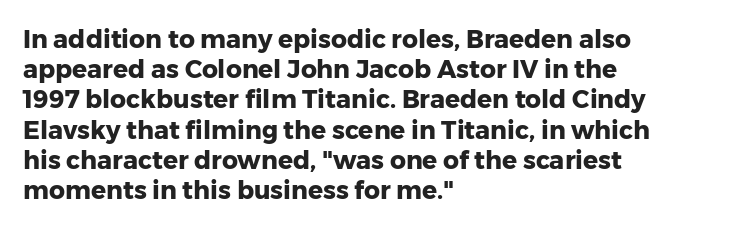
Q: Is the text bold? A: Yes.
Q: Is the text italic (slanted)? A: No, it is upright.
Q: Is the text underlined? A: No.
Q: How is the paragraph aligned? A: Left-aligned.
Q: Is the spacing between letters normal or unusually wide? A: Normal.
